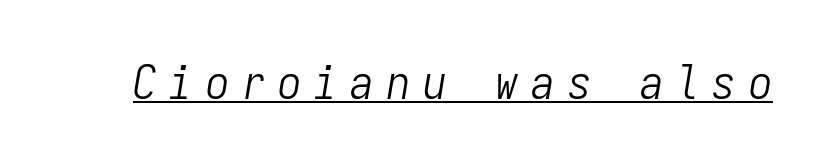
This reads as an unemphasized weight, regular at the heaviest. Caption: expanded tracking, letters set apart. Is this a fixed-width face? Yes — each glyph sits in an identical cell. In designer terms, the underline attribute is active on this setting. There's an unmistakable incline to the writing here.
